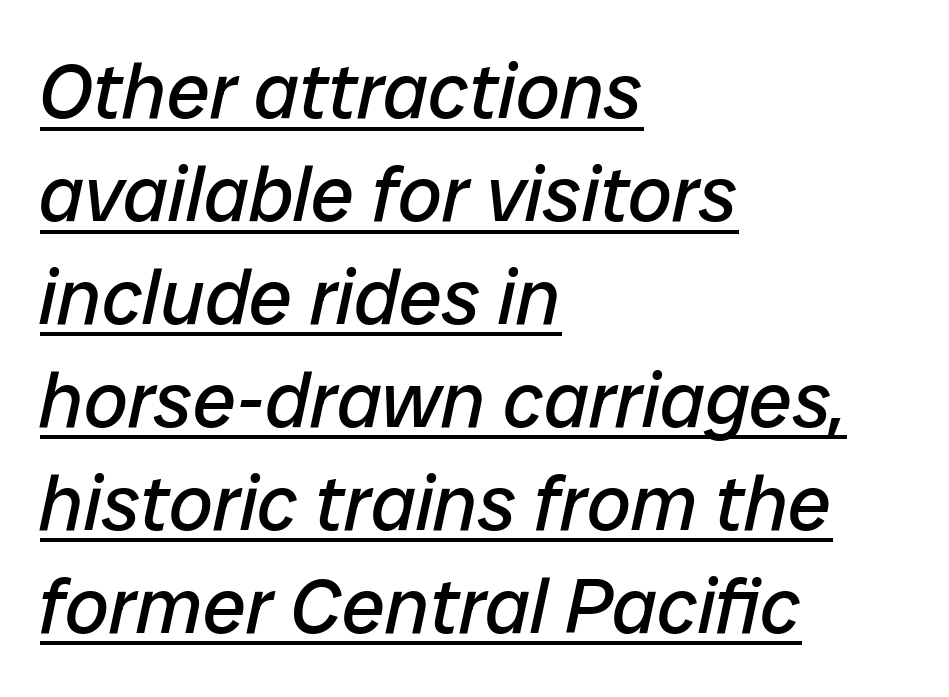
Q: Is the text bold? A: No.
Q: Is the text italic (slanted)? A: Yes, it leans right by about 12 degrees.
Q: Is the text underlined? A: Yes.
Q: How is the paragraph aligned? A: Left-aligned.
Q: Is the spacing between letters normal or unusually wide? A: Normal.
Q: Is the spacing between lines tight, normal or loose? A: Normal.
Q: Width (condensed, normal, or wide)? A: Normal.
Q: Stroke contrast? A: Low.
Q: x-height? A: Medium.
Q: Monospaced? A: No.
